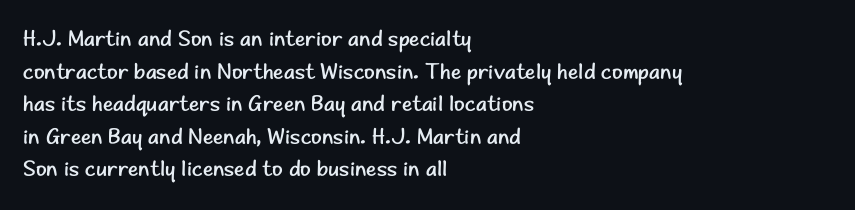
Q: Is the text bold? A: No.
Q: Is the text italic (slanted)? A: No, it is upright.
Q: Is the text underlined? A: No.
Q: How is the paragraph aligned? A: Left-aligned.
Q: Is the spacing between letters normal or unusually wide? A: Normal.
Q: Is the spacing between lines tight, normal or loose? A: Normal.
